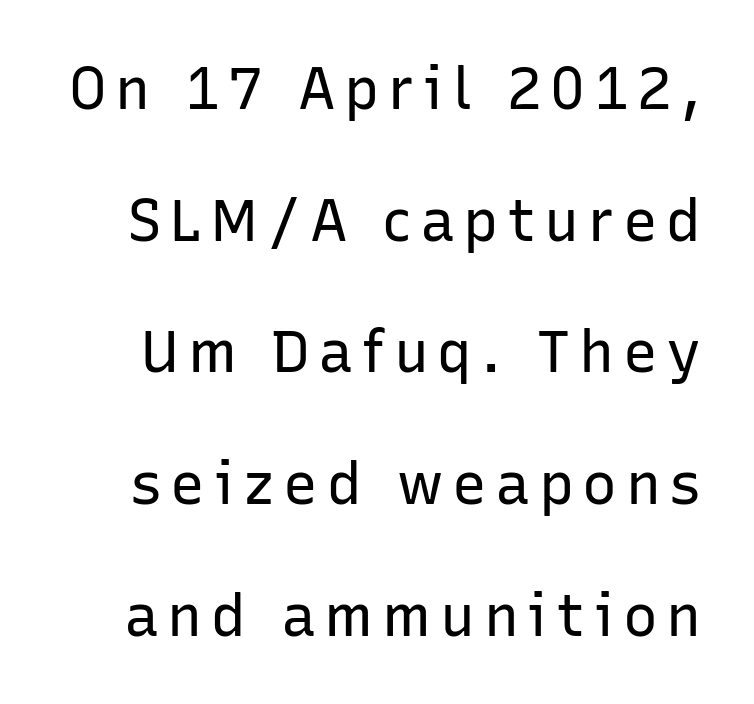
The image shows 58 px regular-weight sans-serif type, upright; set loose line spacing (2.27x), not underlined; low stroke contrast and a medium x-height.
